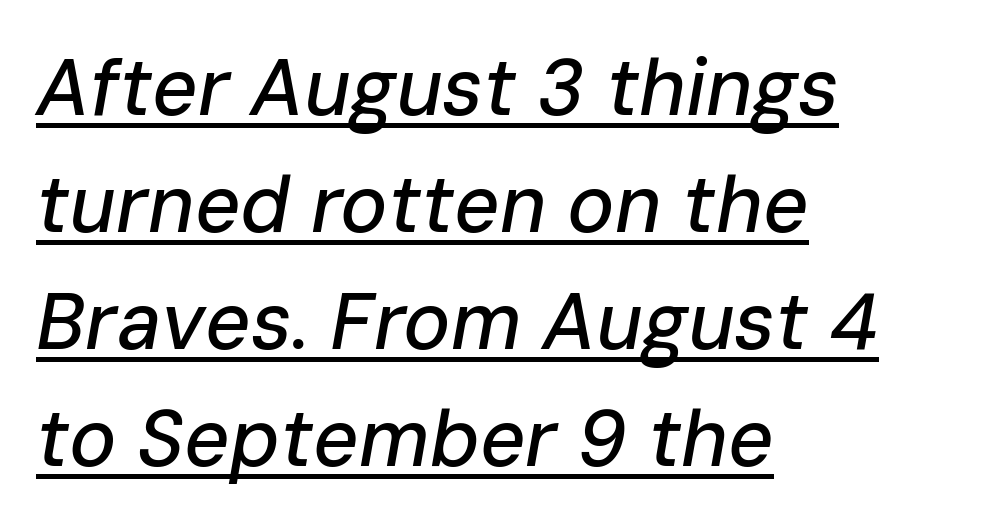
Glance below the letters and you will spot a drawn line. Evenly set lines give the paragraph a standard silhouette. You could not count columns in this text — the font is proportionally spaced. Words appear dense and cohesive because spacing is normal.
